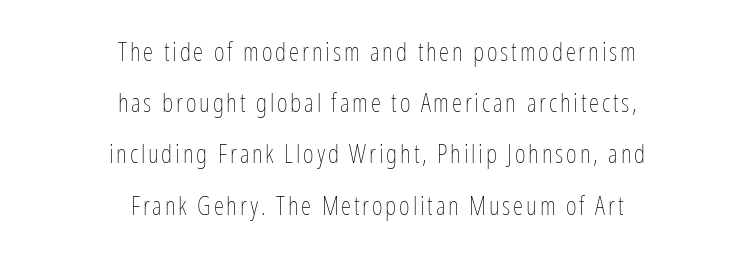
The image shows 26 px text type, upright; set centered, loose line spacing (1.97x), not underlined.
